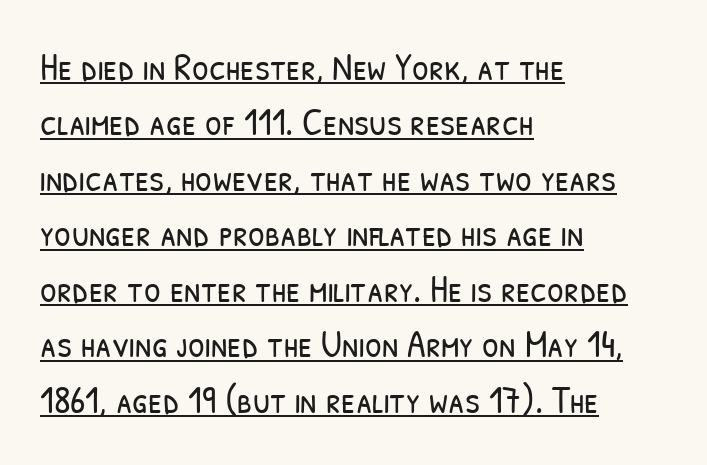
{"serif": "no", "bold": "no", "weight": "light", "width": "condensed", "stroke_contrast": "low", "x_height": "medium", "monospaced": "no", "underline": "yes", "align": "left", "line_spacing": "normal", "line_spacing_ratio": 1.46, "letter_spacing": "normal", "letter_spacing_em": 0.0, "glyph_px": 38}
